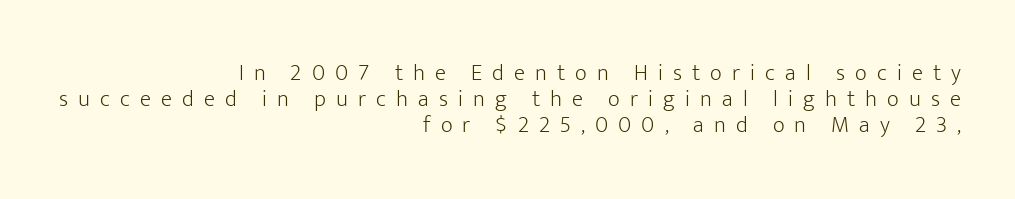
Q: Is the text bold? A: No.
Q: Is the text italic (slanted)? A: No, it is upright.
Q: Is the text underlined? A: No.
Q: How is the paragraph aligned? A: Right-aligned.
Q: Is the spacing between letters normal or unusually wide? A: Unusually wide.
Q: Is the spacing between lines tight, normal or loose? A: Tight.
